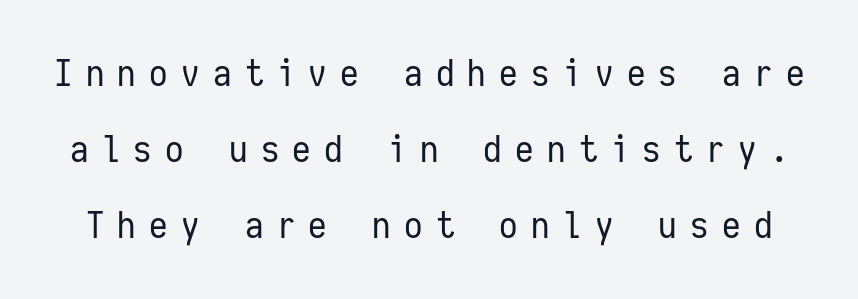
Whoever set this chose breathing room over compactness in the vertical rhythm. No italicization has been applied; the sample stays upright. The weight would be labelled regular, book, light, or lighter still. Note the uniform advance width — an 'i' takes as much space as an 'm'.
